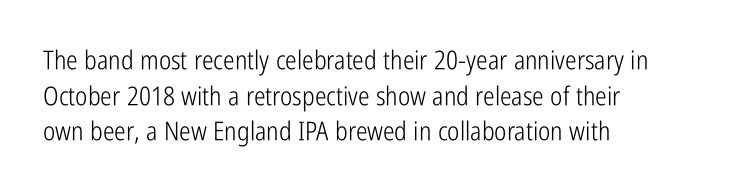
{"italic": "no", "bold": "no", "underline": "no", "align": "left", "line_spacing": "normal", "line_spacing_ratio": 1.37, "letter_spacing": "normal", "letter_spacing_em": 0.0, "glyph_px": 26}
